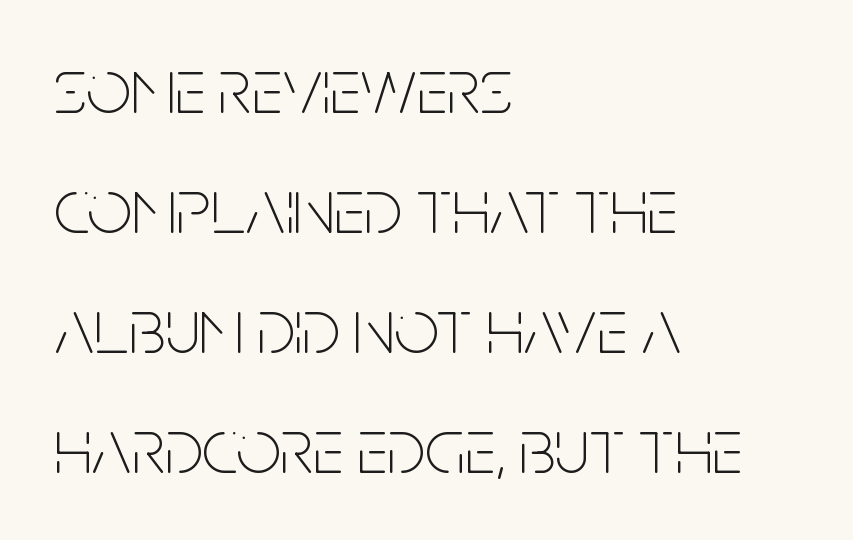
Serifs: no, the terminals of the letterforms are clean. Left-aligned paragraph, ragged on the right. Honestly, the letter spacing is just normal — you wouldn't notice it. On a weight scale, this lands at 450 or below. It's the straight-up-and-down kind of type. The line-height multiplier appears to be the usual default.
